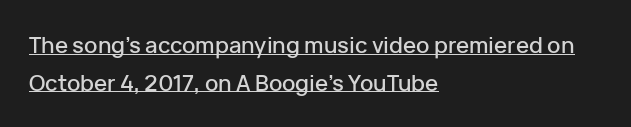
The image shows 22 px text type, upright; set left-aligned, line spacing 1.71x, normal letter spacing, underlined.
